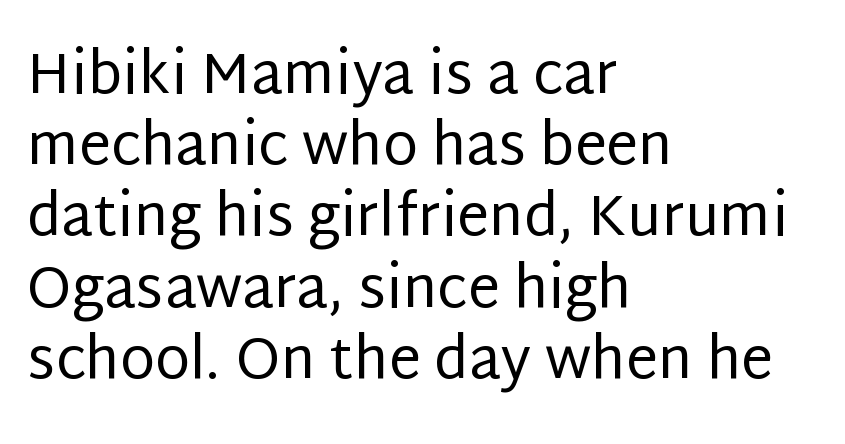
{"serif": "no", "italic": "no", "bold": "no", "weight": "regular", "width": "normal", "stroke_contrast": "low", "x_height": "large", "monospaced": "no", "underline": "no", "align": "left", "line_spacing": "normal", "line_spacing_ratio": 1.25, "letter_spacing": "normal", "letter_spacing_em": 0.0, "glyph_px": 57}
